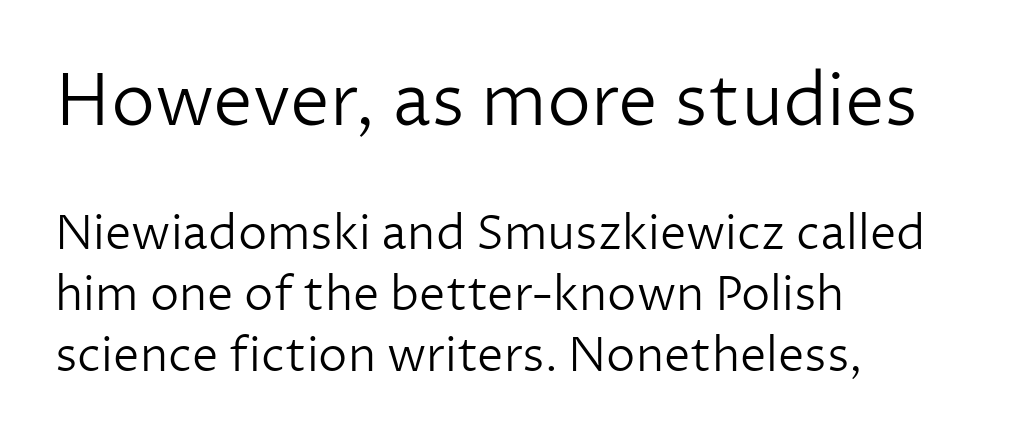
The image shows 71 px light sans-serif type, upright; set left-aligned, normal line spacing (1.29x), normal letter spacing, not underlined; the first (top) block is 1.51x larger; low stroke contrast and a medium x-height.
